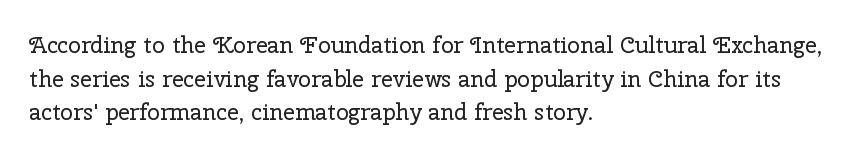
The image shows 23 px text type, upright; set left-aligned, normal line spacing (1.46x), normal letter spacing, not underlined.
